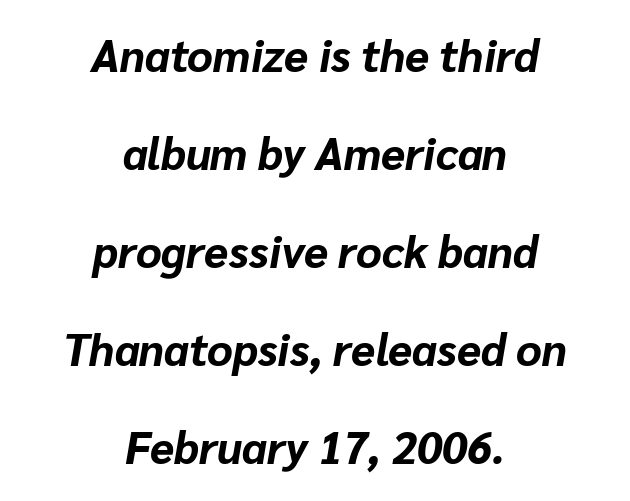
The image shows 44 px bold type, italic (leaning right); set centered, loose line spacing (2.23x), normal letter spacing, not underlined; low stroke contrast and a medium x-height.
